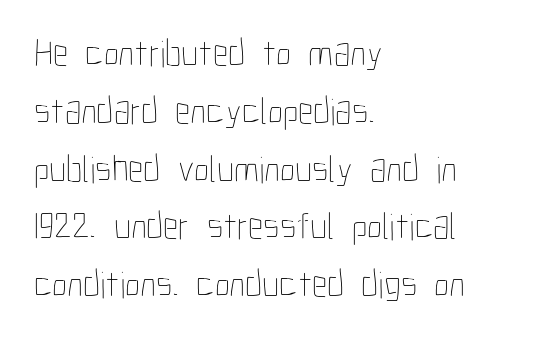
Q: Is the text bold? A: No.
Q: Is the text italic (slanted)? A: No, it is upright.
Q: Is the text underlined? A: No.
Q: How is the paragraph aligned? A: Left-aligned.
Q: Is the spacing between letters normal or unusually wide? A: Normal.
Q: Is the spacing between lines tight, normal or loose? A: Normal.
Q: Width (condensed, normal, or wide)? A: Condensed.
Q: Stroke contrast? A: Low.
Q: x-height? A: Medium.
Q: Monospaced? A: No.
